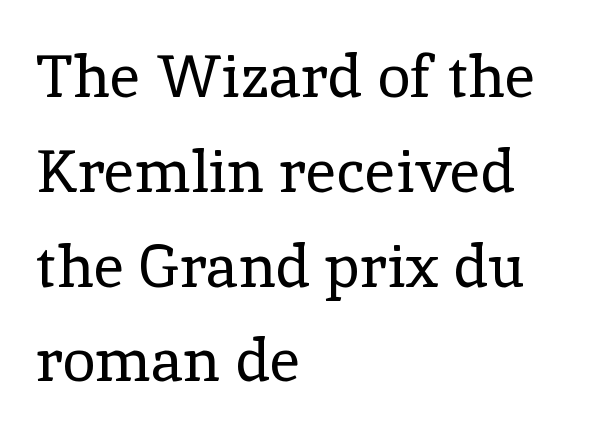
This sample keeps an unexceptional amount of space between lines. The designer went with a serif here, giving each stem small feet. The space beneath each line is pristine and unruled. Letters have the restrained weight of plain body copy at most.
